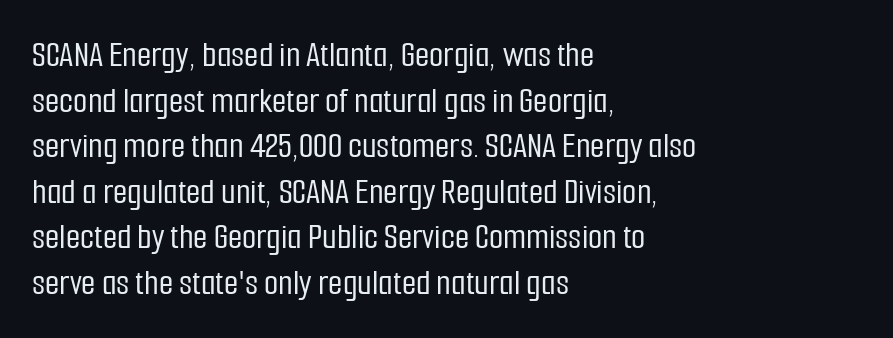
The image shows 37 px condensed sans-serif type, upright; set left-aligned, line spacing 1.23x, normal letter spacing, not underlined; low stroke contrast and a medium x-height.
